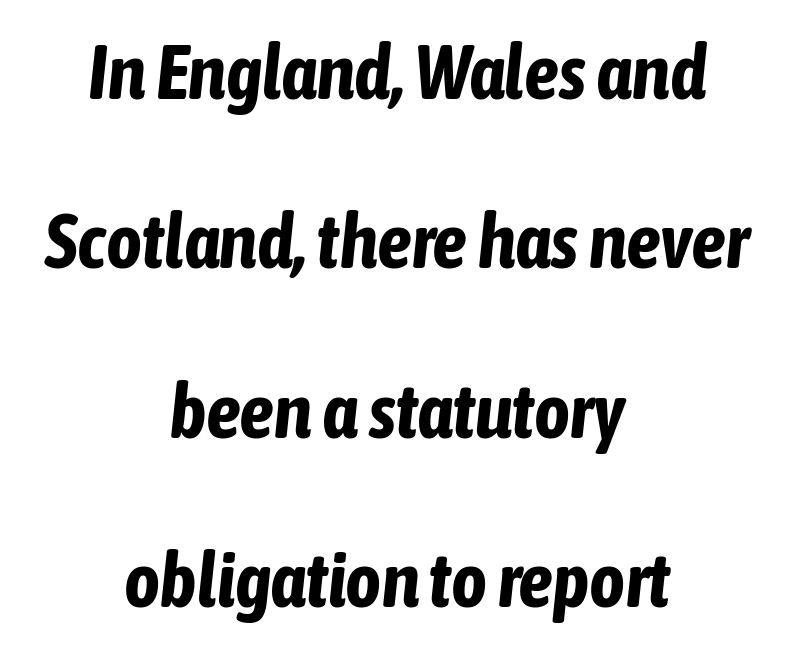
The image shows 77 px bold, condensed type, italic (leaning right); set centered, loose line spacing (2.2x), normal letter spacing, not underlined; low stroke contrast and a medium x-height.
